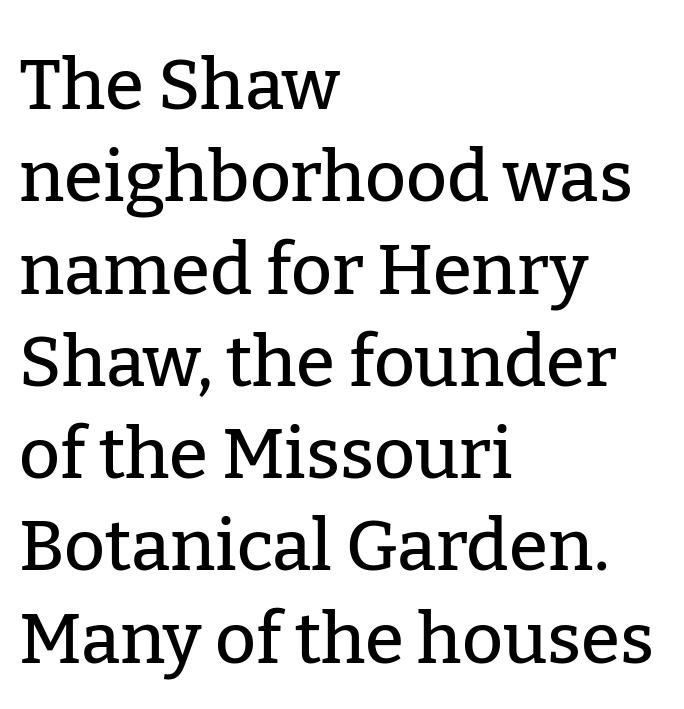
The image shows 71 px serif type, upright; set left-aligned, normal line spacing (1.3x), normal letter spacing, not underlined; low stroke contrast and a medium x-height.
